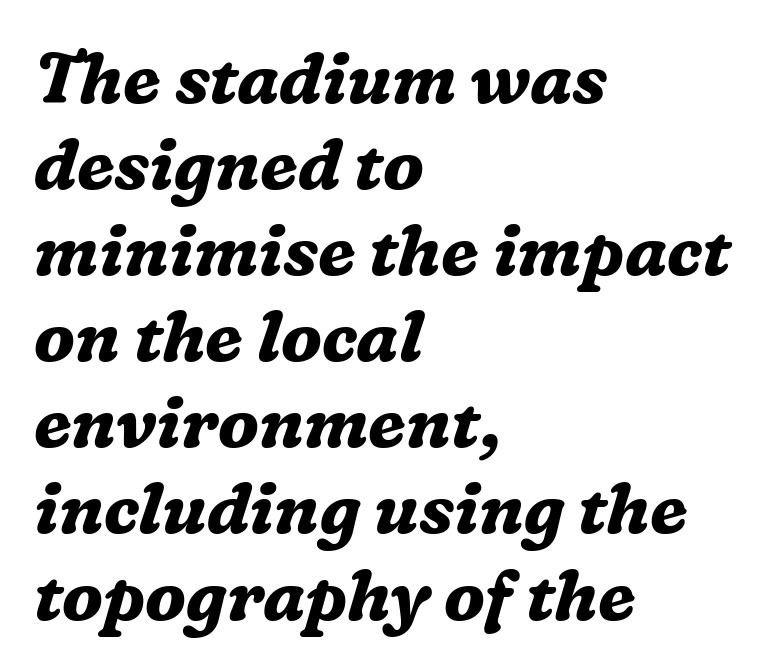
The image shows 70 px bold serif type, italic (leaning right); set left-aligned, line spacing 1.23x, normal letter spacing, not underlined; medium stroke contrast and a medium x-height.
